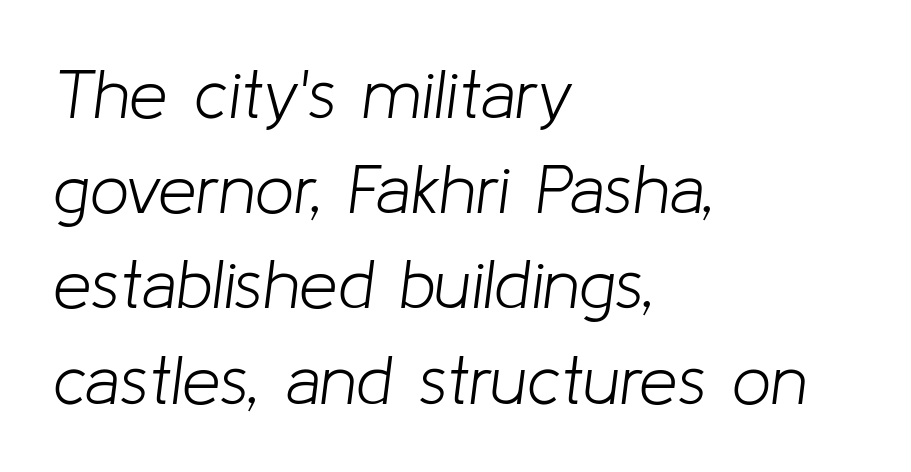
{"italic": "yes", "lean": "right", "slant_degrees": 8, "bold": "no", "weight": "light", "width": "normal", "stroke_contrast": "low", "x_height": "medium", "monospaced": "no", "underline": "no", "align": "left", "line_spacing": "normal", "line_spacing_ratio": 1.38, "letter_spacing": "normal", "letter_spacing_em": 0.0, "glyph_px": 69}
